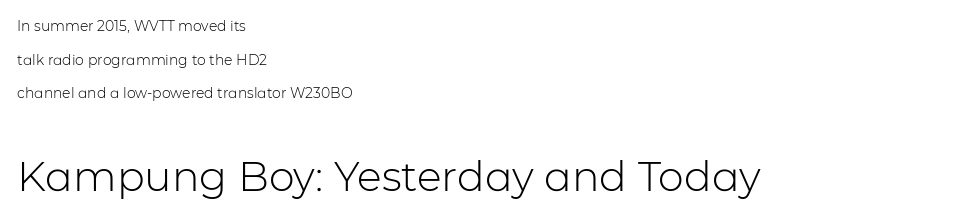
The image shows 41 px light sans-serif type, upright; set left-aligned, loose line spacing (2.4x), normal letter spacing, not underlined; the second (bottom) block is 2.93x larger; low stroke contrast and a medium x-height.
